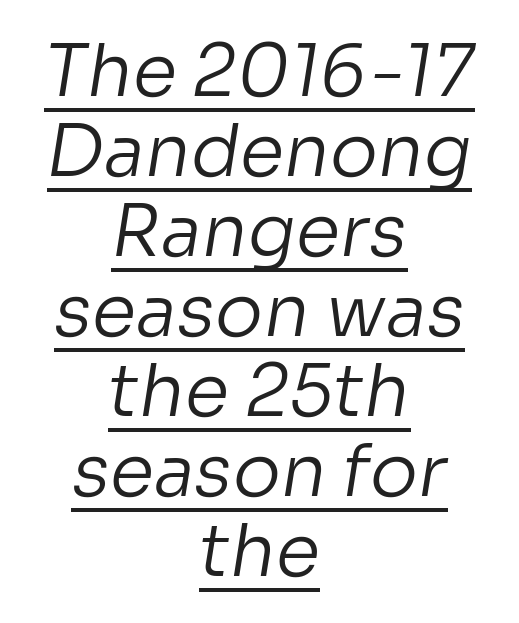
Q: Is the text bold? A: No.
Q: Is the typeface a serif or a sans-serif typeface? A: Sans-serif.
Q: Is the text underlined? A: Yes.
Q: How is the paragraph aligned? A: Centered.
Q: Is the spacing between letters normal or unusually wide? A: Normal.
Q: Is the spacing between lines tight, normal or loose? A: Tight.
Q: Width (condensed, normal, or wide)? A: Normal.
Q: Stroke contrast? A: Low.
Q: x-height? A: Medium.
Q: Monospaced? A: No.
